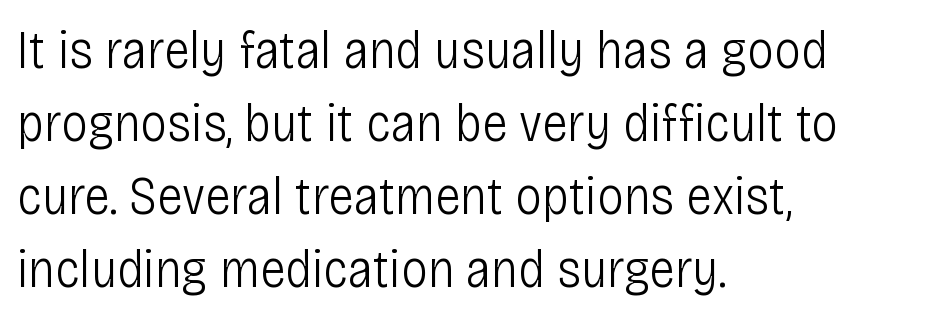
The image shows 54 px light, condensed sans-serif type, upright; set left-aligned, normal line spacing (1.35x), normal letter spacing, not underlined; low stroke contrast and a large x-height.
